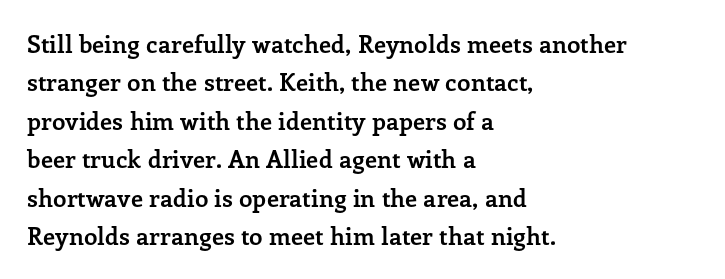
Check the space under the baseline: it is left empty. A classic flush-left, rag-right setting is used for this passage. These lines sit exactly where default settings would place them. Students, note that the glyphs here touch the page at normal intervals. The type sits square on the baseline with zero lean.
